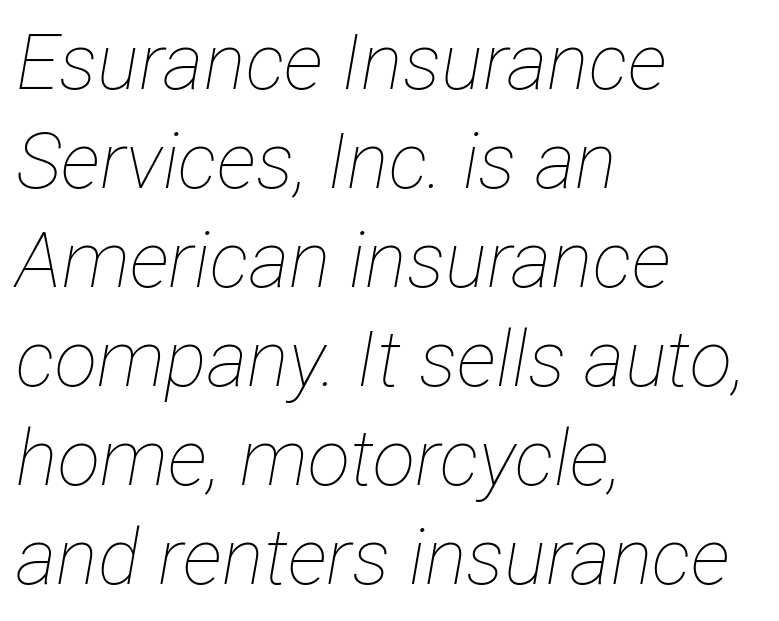
Each new line begins a customary step beneath the previous one. Notice how the stems are inclined rather than vertical — that's the hallmark of italics. The horizontal fit of the characters is conventional and even. One-word summary of the alignment: left. Note the varied advance widths — an 'i' is clearly narrower than an 'm'.
